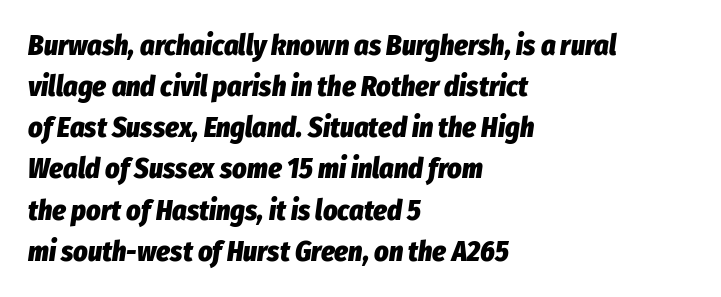
The image shows 28 px heavy, condensed type, italic (leaning right); set left-aligned, normal line spacing (1.47x), normal letter spacing, not underlined; low stroke contrast and a medium x-height.
